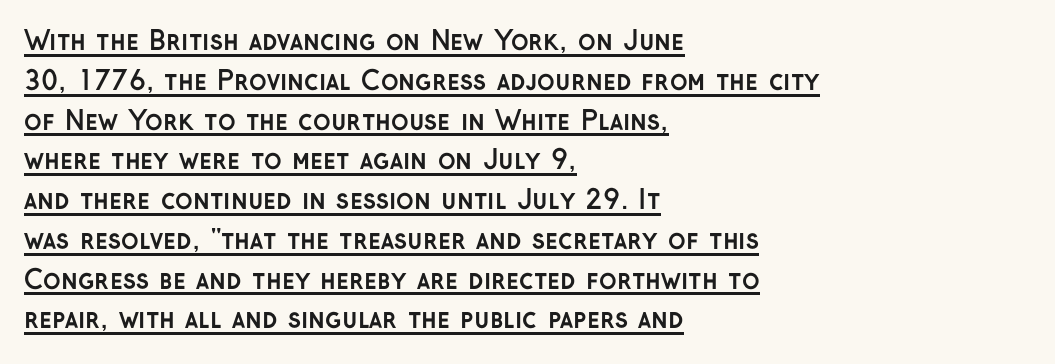
Each new line begins a customary step beneath the previous one. Underlined type. This sample uses plain, unmodified letter spacing. Every letter is thick-stroked: bold, no question. The text block is weighted toward the left margin, trailing off unevenly rightward.
